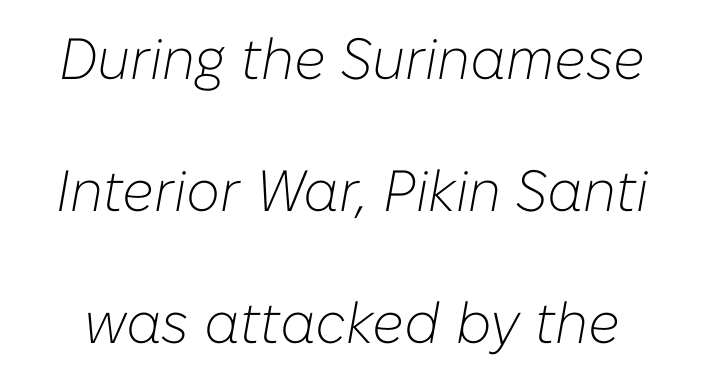
{"italic": "yes", "lean": "right", "slant_degrees": 10, "bold": "no", "weight": "light", "width": "normal", "stroke_contrast": "low", "x_height": "medium", "monospaced": "no", "underline": "no", "line_spacing": "loose", "line_spacing_ratio": 2.28, "letter_spacing": "normal", "letter_spacing_em": 0.0, "glyph_px": 58}
